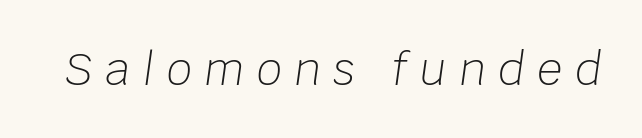
The horizontal fit of the characters is loose and conspicuously gappy. The passage shown is typed in a proportional face where columns would drift. Vertical stems look standard width or narrower in stroke. This rendering features lettering with no underline. Emphasis-style slanted type is in use.
